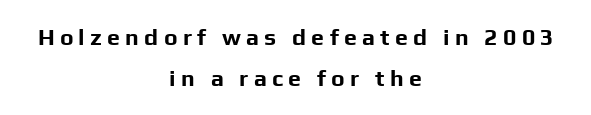
On the weight axis this lands at bold, roughly 700. Horizontally, the lines are justified to the midpoint only. Type without underlining. Loose tracking; the words dissolve into strings of separated letters. Quick note: not italic, upright.
